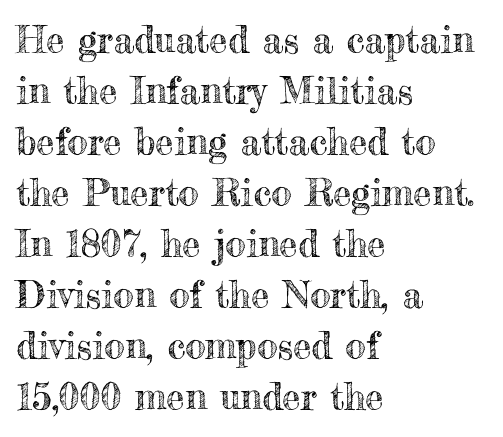
{"italic": "no", "width": "normal", "x_height": "small", "monospaced": "no", "underline": "no", "align": "left", "line_spacing": "normal", "line_spacing_ratio": 1.38, "letter_spacing": "normal", "letter_spacing_em": 0.0, "glyph_px": 37}
